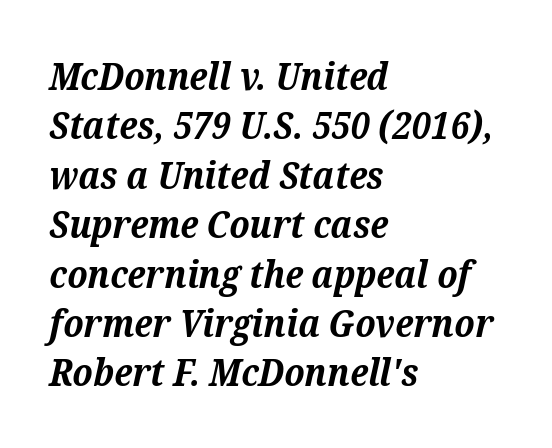
Notice how thick the strokes are: this is what a full bold looks like. Looks like regular typesetting: each glyph gets only the width it needs. Quick note: interline space is typical. Little horizontal feet cap the strokes, marking this as serif type. Is the block centered? No — it sits flush against the left margin.
